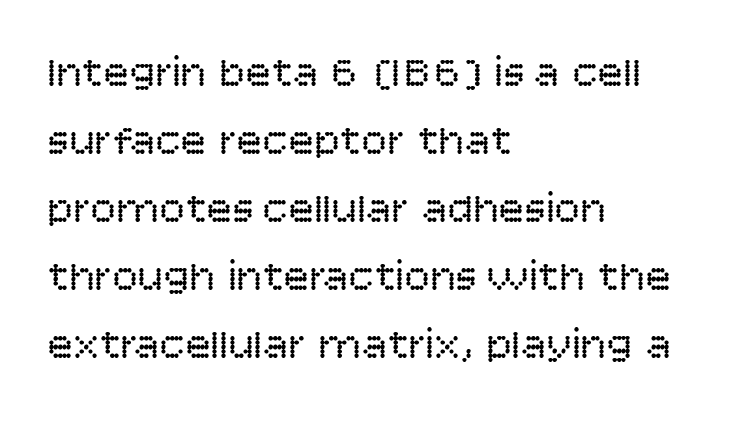
{"serif": "no", "italic": "no", "bold": "no", "weight": "regular", "width": "normal", "stroke_contrast": "low", "x_height": "large", "monospaced": "no", "underline": "no", "align": "left", "line_spacing": "normal", "line_spacing_ratio": 1.58, "letter_spacing": "normal", "letter_spacing_em": 0.0, "glyph_px": 43}
